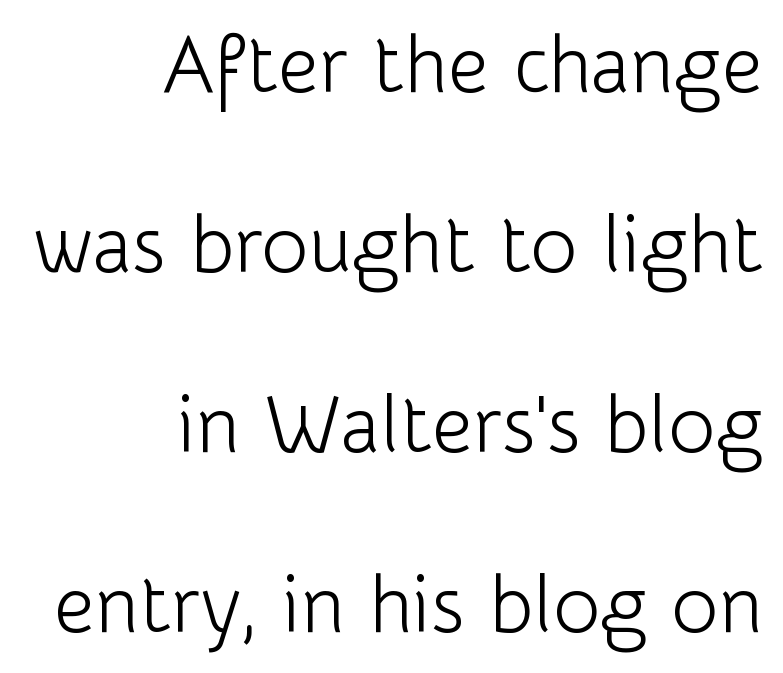
The passage shown is typed in a proportional face where columns would drift. Observe the absence of serifs on each vertical stroke in this sample. Casual observation: everything's shoved over to the right. The area under the type is left untouched.
